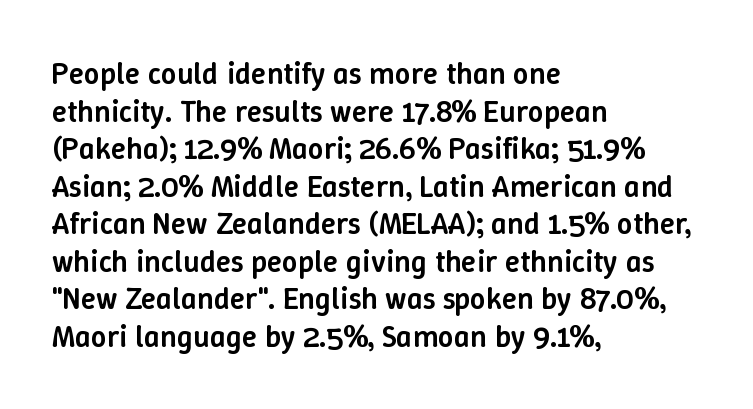
Looks like regular typesetting: each glyph gets only the width it needs. The paragraph shown leans on its left margin. The rendering uses a semibold face; strokes are thickened but not to full bold. The lettering holds an erect, upright posture throughout. Tracking here is standard; glyphs follow each other at the usual distance.
